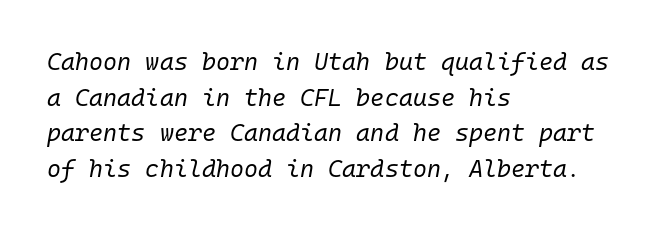
Q: Is the text bold? A: No.
Q: Is the text italic (slanted)? A: Yes, it leans right by about 10 degrees.
Q: Is the text underlined? A: No.
Q: How is the paragraph aligned? A: Left-aligned.
Q: Is the spacing between letters normal or unusually wide? A: Normal.
Q: Is the spacing between lines tight, normal or loose? A: Normal.
